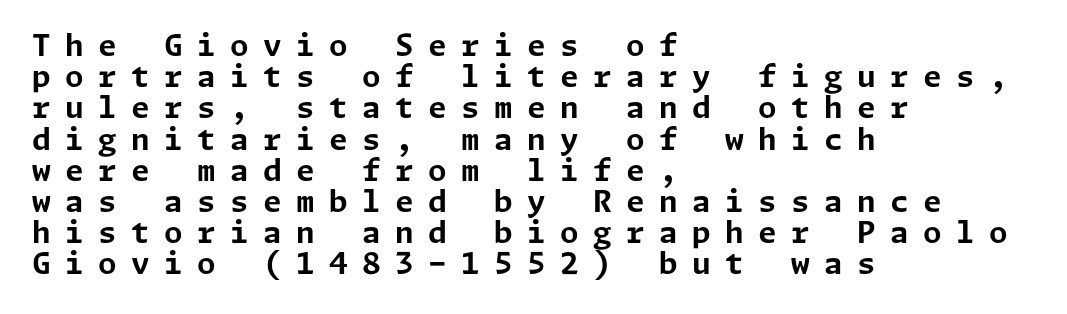
{"serif": "no", "italic": "no", "bold": "yes", "weight": "bold", "width": "normal", "stroke_contrast": "low", "x_height": "medium", "underline": "no", "align": "left", "line_spacing": "tight", "line_spacing_ratio": 1.04, "letter_spacing": "wide", "letter_spacing_em": 0.48, "glyph_px": 30}
